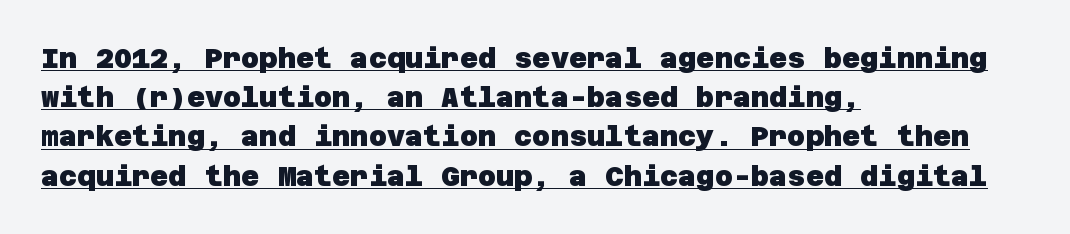
Spacing between characters is what you'd get straight out of the box. This sample keeps an unexceptional amount of space between lines. This rendering uses left alignment, leaving the right contour irregular. Underlining? Definitely there.
